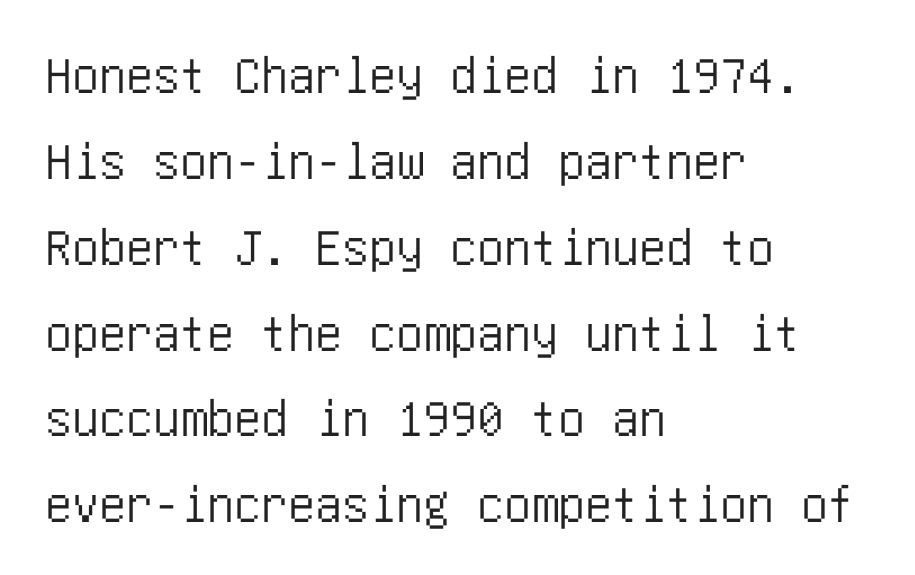
The passage shown is typeset with a sans-serif family. Line spacing here is normal. Plain, unruled lines of type. The letterforms sit shoulder to shoulder at normal distance. Notice how the passage keeps a crisp vertical edge on the left only. If you drew a line through each stem, it would be perfectly vertical.
